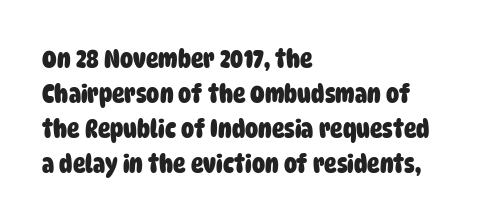
Q: Is the text bold? A: Yes.
Q: Is the text underlined? A: No.
Q: How is the paragraph aligned? A: Left-aligned.
Q: Is the spacing between letters normal or unusually wide? A: Normal.
Q: Is the spacing between lines tight, normal or loose? A: Normal.
